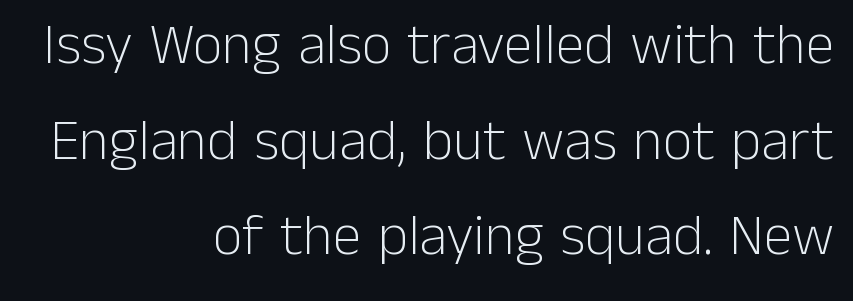
{"serif": "no", "italic": "no", "bold": "no", "weight": "light", "width": "normal", "stroke_contrast": "low", "x_height": "medium", "monospaced": "no", "underline": "no", "align": "right", "line_spacing": "normal", "line_spacing_ratio": 1.65, "letter_spacing": "normal", "letter_spacing_em": 0.0, "glyph_px": 58}
